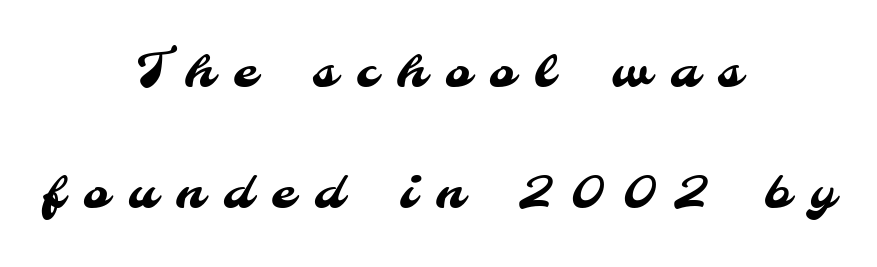
Q: Is the typeface a serif or a sans-serif typeface? A: Sans-serif.
Q: Is the text underlined? A: No.
Q: How is the paragraph aligned? A: Centered.
Q: Is the spacing between letters normal or unusually wide? A: Unusually wide.
Q: Is the spacing between lines tight, normal or loose? A: Loose.
Q: Width (condensed, normal, or wide)? A: Normal.
Q: Stroke contrast? A: Medium.
Q: x-height? A: Small.
Q: Monospaced? A: No.
